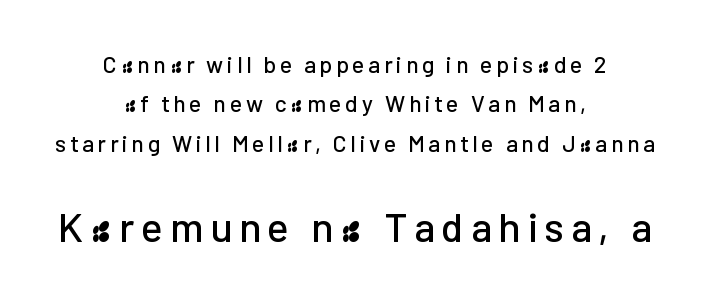
Grotesque or geometric, the face here clearly has no serifs. Proportional: the letters do not fall into vertical columns. The passage is arranged like a title page — every line centered. Lines of text with bare space underneath. Bigger letters appear in the bottom chunk; the top chunk is reduced. This is roman type, the default non-slanted kind.
